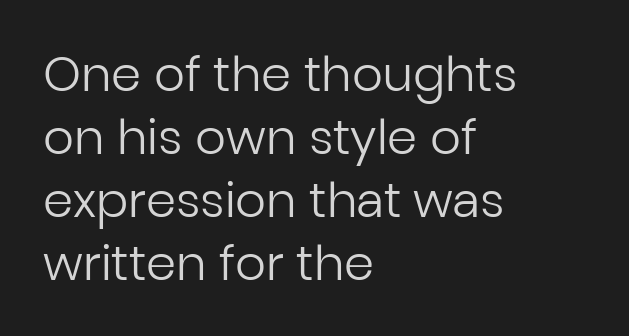
Q: Is the text bold? A: No.
Q: Is the text italic (slanted)? A: No, it is upright.
Q: Is the typeface a serif or a sans-serif typeface? A: Sans-serif.
Q: Is the text underlined? A: No.
Q: How is the paragraph aligned? A: Left-aligned.
Q: Is the spacing between letters normal or unusually wide? A: Normal.
Q: Is the spacing between lines tight, normal or loose? A: Normal.
Q: Width (condensed, normal, or wide)? A: Normal.
Q: Stroke contrast? A: Low.
Q: x-height? A: Medium.
Q: Monospaced? A: No.
